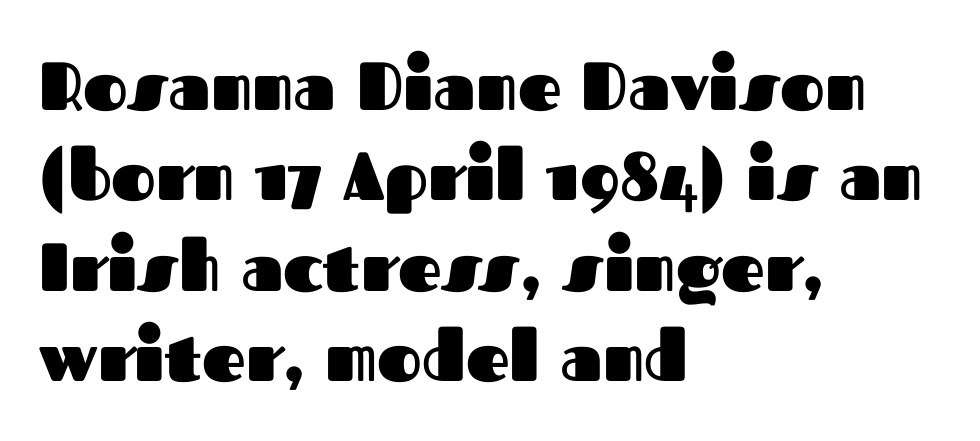
Look at the bottom of the vertical strokes: they stop flat, with no serifs. Designer's note — italics off, roman on. The area under the type is left untouched. The rag falls on the right side of this text block.
